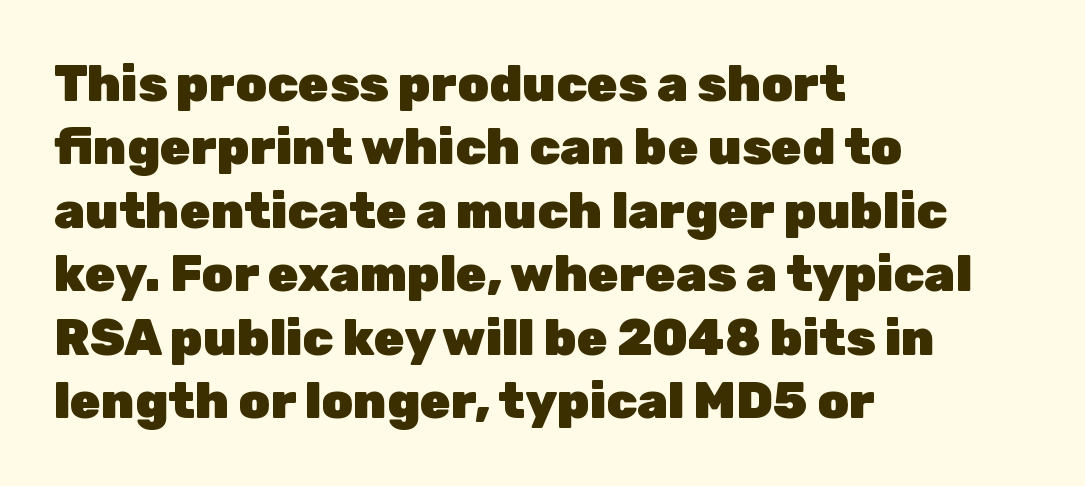
The paragraph shown leans on its left margin. The text was rendered using a sans face with plain stroke endings. The zone under the glyphs is completely vacant. The passage shown stacks its lines at a standard gap. Spacing between characters is what you'd get straight out of the box. This is heavy type, rendered in bold.
